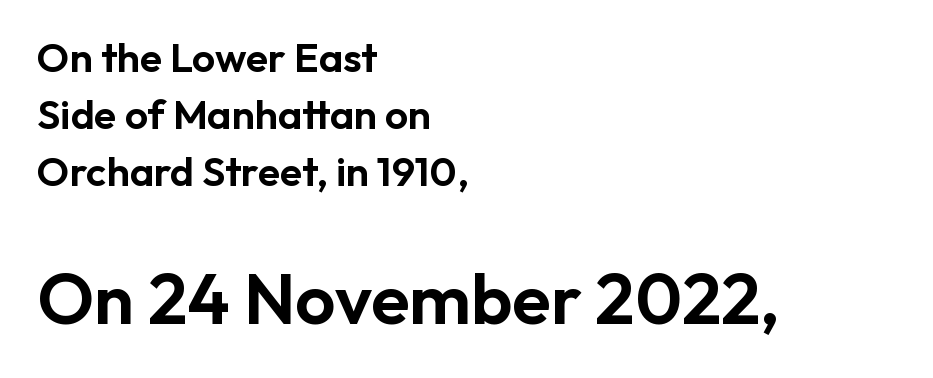
The image shows 71 px sans-serif type, upright; set left-aligned, normal line spacing (1.39x), normal letter spacing, not underlined; the second (bottom) block is 1.73x larger; low stroke contrast and a medium x-height.
